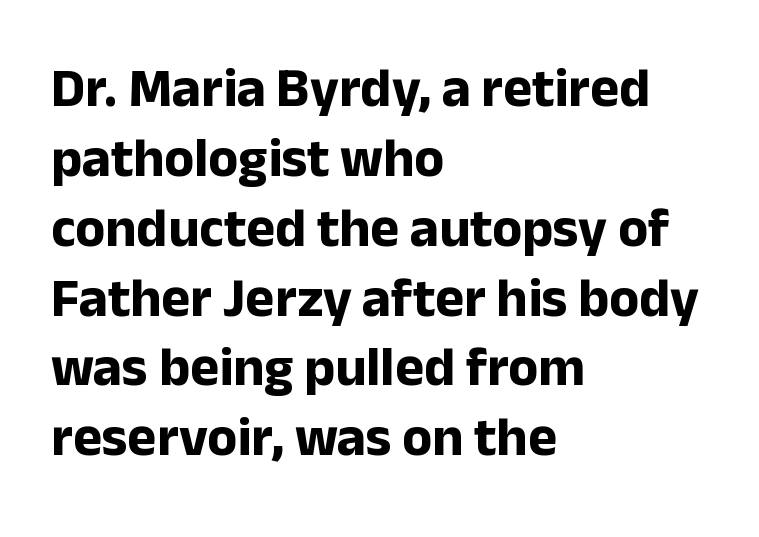
Q: Is the text bold? A: Yes.
Q: Is the text italic (slanted)? A: No, it is upright.
Q: Is the typeface a serif or a sans-serif typeface? A: Sans-serif.
Q: Is the text underlined? A: No.
Q: How is the paragraph aligned? A: Left-aligned.
Q: Is the spacing between letters normal or unusually wide? A: Normal.
Q: Is the spacing between lines tight, normal or loose? A: Normal.
Q: Width (condensed, normal, or wide)? A: Normal.
Q: Stroke contrast? A: Low.
Q: x-height? A: Medium.
Q: Monospaced? A: No.
